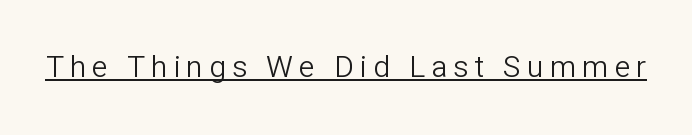
Posture: straight, roman, zero tilt. Are there feet on the stems? There aren't — it's a sans. This reads as an unemphasized weight, regular at the heaviest. Spacing between characters has been opened up far beyond the box default. These lines are rendered in a variable-pitch font. The rendering uses the underline text-decoration.
